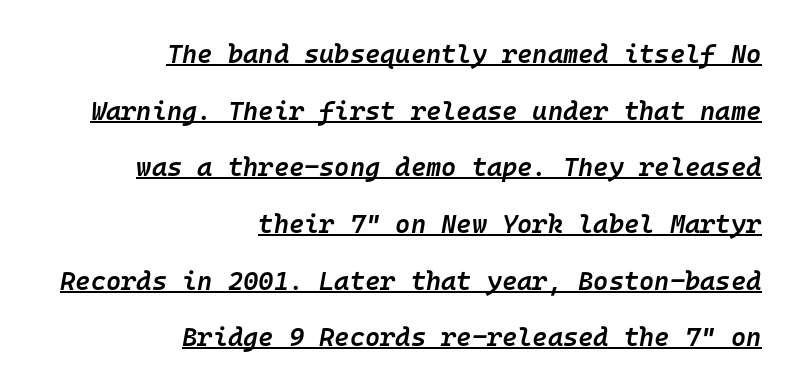
Every character sits at an angle, as italics do. Line spacing here is loose. Moderately thickened strokes mark this as semibold type. Caption: lettering with a line underneath. The rendering anchors every line to the right-hand side.
